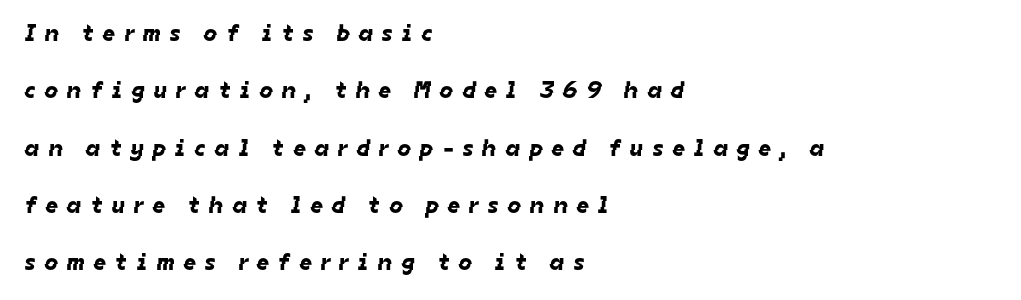
{"underline": "no", "align": "left", "line_spacing": "loose", "line_spacing_ratio": 2.39, "letter_spacing": "wide", "letter_spacing_em": 0.38, "glyph_px": 24}
